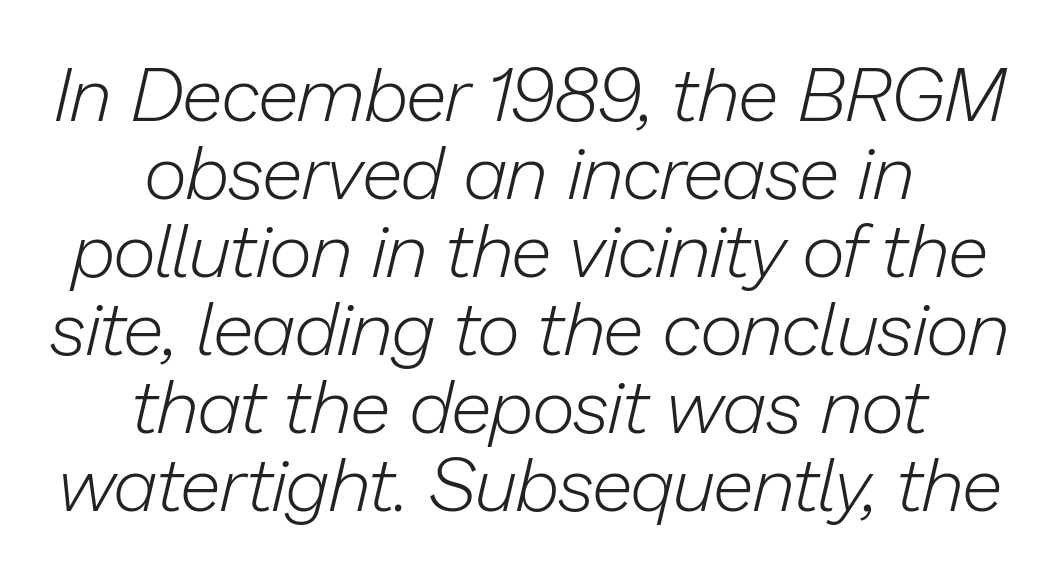
{"italic": "yes", "lean": "right", "slant_degrees": 13, "bold": "no", "weight": "light", "width": "normal", "stroke_contrast": "low", "x_height": "medium", "monospaced": "no", "underline": "no", "align": "center", "line_spacing": "tight", "line_spacing_ratio": 1.04, "letter_spacing": "normal", "letter_spacing_em": 0.0, "glyph_px": 75}
